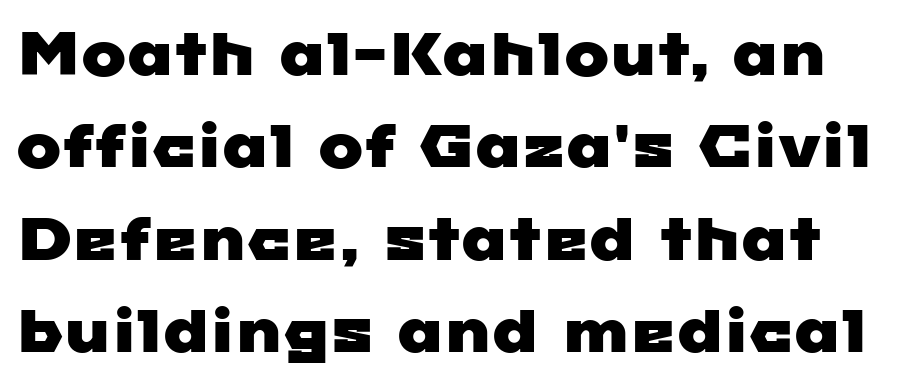
Q: Is the typeface a serif or a sans-serif typeface? A: Sans-serif.
Q: Is the text underlined? A: No.
Q: Is the spacing between letters normal or unusually wide? A: Normal.
Q: Is the spacing between lines tight, normal or loose? A: Normal.
Q: Width (condensed, normal, or wide)? A: Wide.
Q: Stroke contrast? A: Low.
Q: x-height? A: Medium.
Q: Monospaced? A: No.
